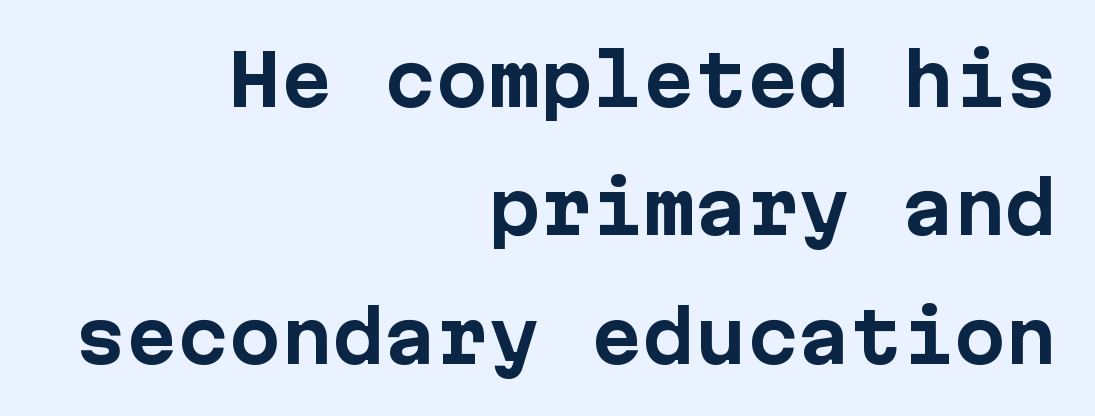
The image shows 69 px bold sans-serif type, upright, monospaced; set right-aligned, line spacing 1.86x, normal letter spacing, not underlined; low stroke contrast and a medium x-height.
